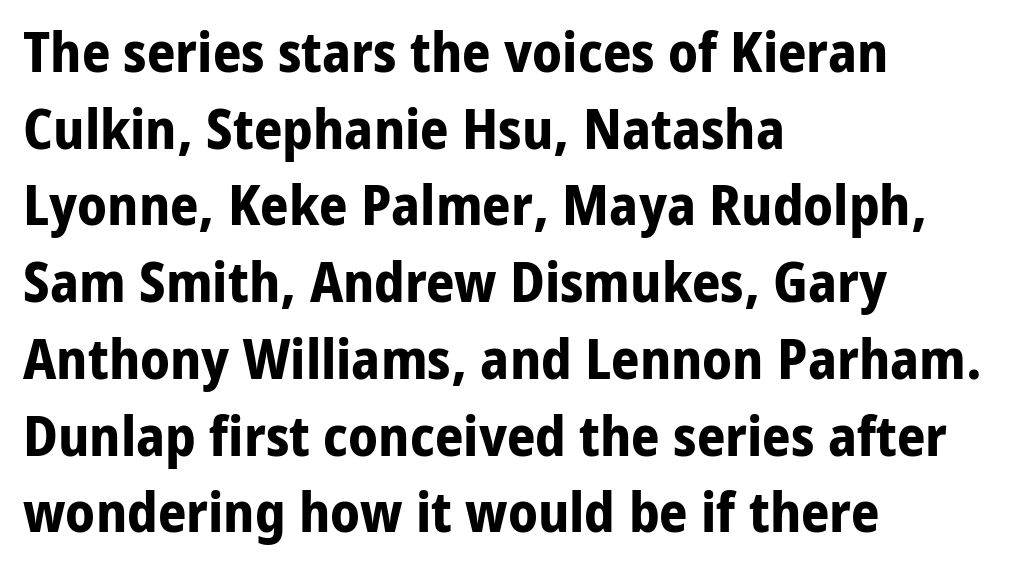
Q: Is the text bold? A: Yes.
Q: Is the text italic (slanted)? A: No, it is upright.
Q: Is the typeface a serif or a sans-serif typeface? A: Sans-serif.
Q: Is the text underlined? A: No.
Q: How is the paragraph aligned? A: Left-aligned.
Q: Is the spacing between letters normal or unusually wide? A: Normal.
Q: Is the spacing between lines tight, normal or loose? A: Normal.
Q: Width (condensed, normal, or wide)? A: Normal.
Q: Stroke contrast? A: Low.
Q: x-height? A: Medium.
Q: Monospaced? A: No.
